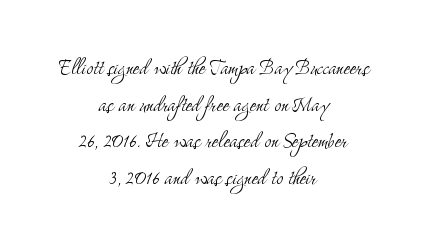
The image shows 26 px text type; set centered, normal line spacing (1.41x), normal letter spacing, not underlined.
